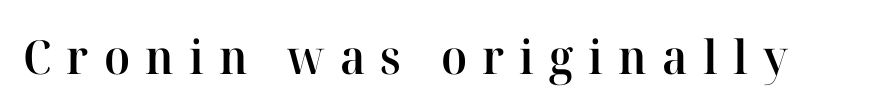
The image shows 47 px semibold serif type, upright; set unusually wide letter spacing (+0.32 em), not underlined; high stroke contrast and a medium x-height.
